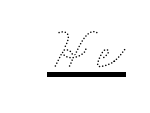
The image shows 62 px thin, wide type; set underlined; medium stroke contrast and a small x-height.
